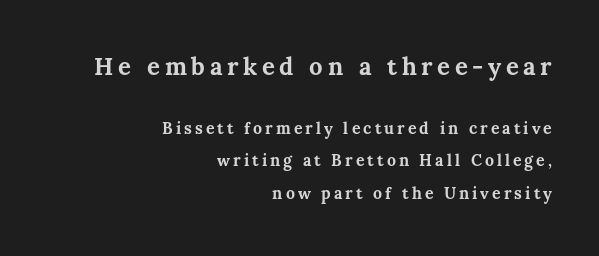
{"italic": "no", "bold": "yes", "underline": "no", "align": "right", "line_spacing": "loose", "line_spacing_ratio": 2.03, "larger_block": "first", "size_ratio": 1.5, "glyph_px": 24}
